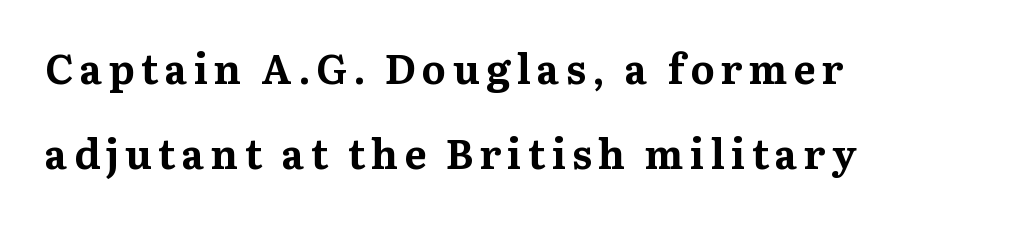
Q: Is the text bold? A: Yes.
Q: Is the text italic (slanted)? A: No, it is upright.
Q: Is the typeface a serif or a sans-serif typeface? A: Serif.
Q: Is the text underlined? A: No.
Q: How is the paragraph aligned? A: Left-aligned.
Q: Is the spacing between lines tight, normal or loose? A: Loose.
Q: Width (condensed, normal, or wide)? A: Normal.
Q: Stroke contrast? A: Medium.
Q: x-height? A: Medium.
Q: Monospaced? A: No.
